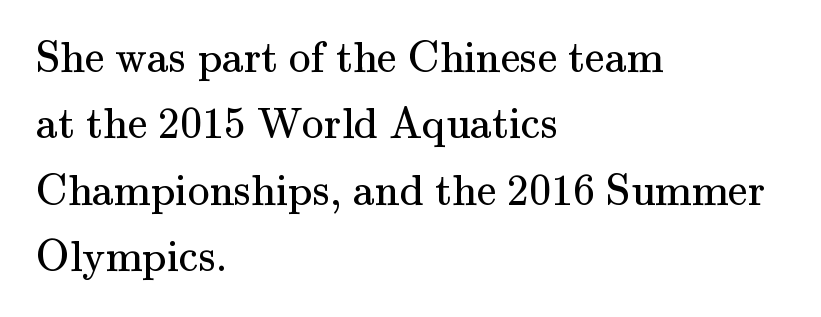
The image shows 44 px regular-weight serif type, upright; set left-aligned, normal line spacing (1.51x), normal letter spacing, not underlined; medium stroke contrast and a small x-height.
